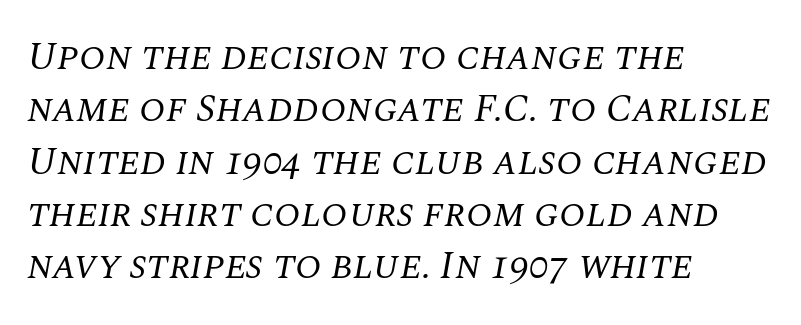
The compositor pushed each line to the left boundary. Think of a printed novel: that variable character pitch is what you see here. Has an underline been added? It has not. Emphasis-style slanted type is in use. Serif or sans? Serif — the stroke terminals have little feet.
